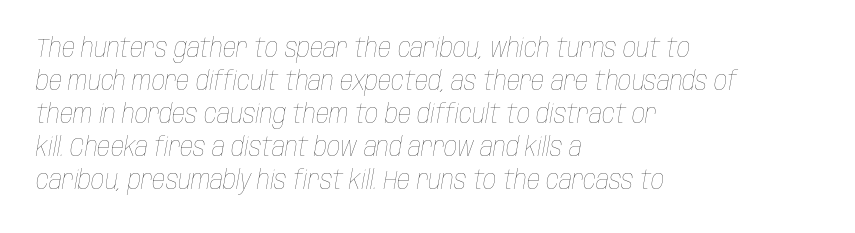
{"italic": "yes", "lean": "right", "slant_degrees": 10, "bold": "no", "underline": "no", "align": "left", "line_spacing": "normal", "line_spacing_ratio": 1.27, "letter_spacing": "normal", "letter_spacing_em": 0.0, "glyph_px": 26}
